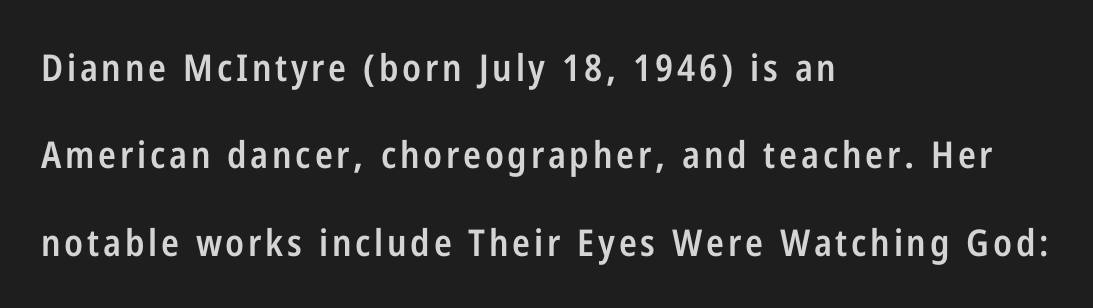
{"serif": "no", "italic": "no", "bold": "semi", "weight": "semibold", "width": "condensed", "stroke_contrast": "low", "x_height": "medium", "monospaced": "no", "underline": "no", "align": "left", "line_spacing": "loose", "line_spacing_ratio": 2.36, "glyph_px": 37}
